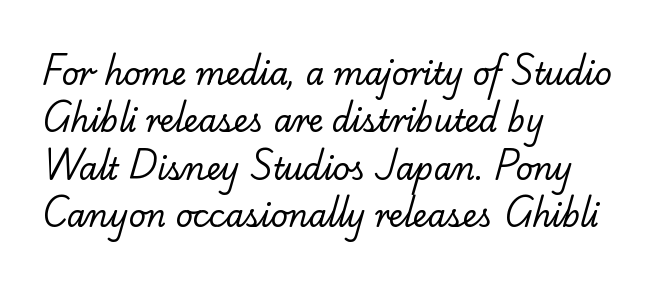
{"bold": "no", "weight": "regular", "width": "normal", "stroke_contrast": "low", "x_height": "small", "monospaced": "no", "underline": "no", "align": "left", "line_spacing": "normal", "line_spacing_ratio": 1.58, "letter_spacing": "normal", "letter_spacing_em": 0.0, "glyph_px": 30}
